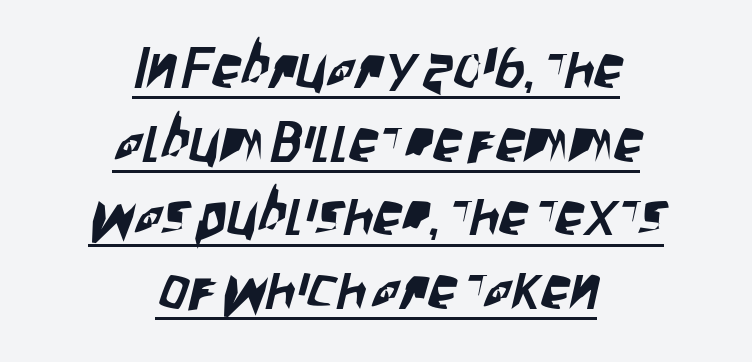
This rendering leaves character spacing at its baseline value. Each new line begins a customary step beneath the previous one. Each letter keeps its own natural width here, so spacing adapts to shape. Underlining? Definitely there.
